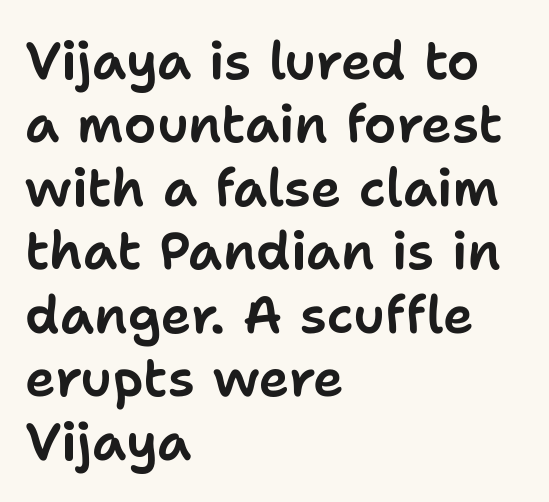
The image shows 52 px sans-serif type, upright; set left-aligned, line spacing 1.22x, normal letter spacing, not underlined; low stroke contrast and a medium x-height.
